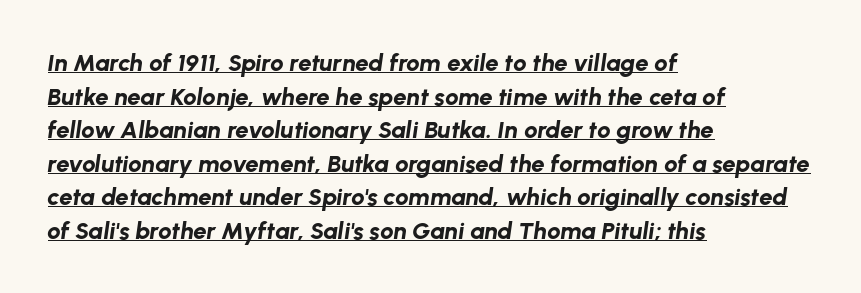
Q: Is the text bold? A: Yes.
Q: Is the text italic (slanted)? A: Yes, it leans right by about 8 degrees.
Q: Is the text underlined? A: Yes.
Q: How is the paragraph aligned? A: Left-aligned.
Q: Is the spacing between letters normal or unusually wide? A: Normal.
Q: Is the spacing between lines tight, normal or loose? A: Normal.
